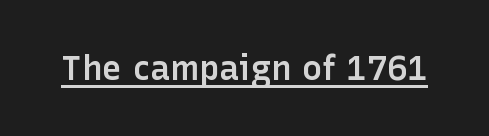
Q: Is the text bold? A: Semi-bold.
Q: Is the text italic (slanted)? A: No, it is upright.
Q: Is the typeface a serif or a sans-serif typeface? A: Sans-serif.
Q: Is the text underlined? A: Yes.
Q: Is the spacing between letters normal or unusually wide? A: Normal.
Q: Width (condensed, normal, or wide)? A: Normal.
Q: Stroke contrast? A: Low.
Q: x-height? A: Medium.
Q: Monospaced? A: No.
